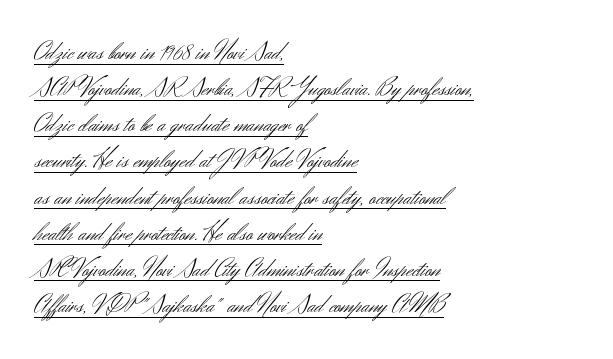
Q: Is the text bold? A: No.
Q: Is the text italic (slanted)? A: Yes.
Q: Is the text underlined? A: Yes.
Q: How is the paragraph aligned? A: Left-aligned.
Q: Is the spacing between letters normal or unusually wide? A: Normal.
Q: Is the spacing between lines tight, normal or loose? A: Normal.
